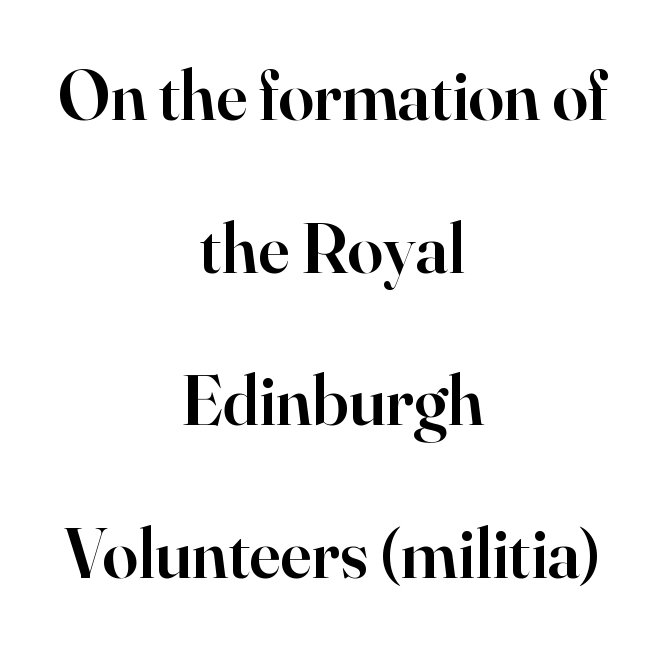
{"serif": "yes", "italic": "no", "bold": "semi", "weight": "semibold", "width": "normal", "stroke_contrast": "high", "x_height": "small", "monospaced": "no", "underline": "no", "align": "center", "line_spacing": "loose", "line_spacing_ratio": 2.15, "letter_spacing": "normal", "letter_spacing_em": 0.0, "glyph_px": 71}
